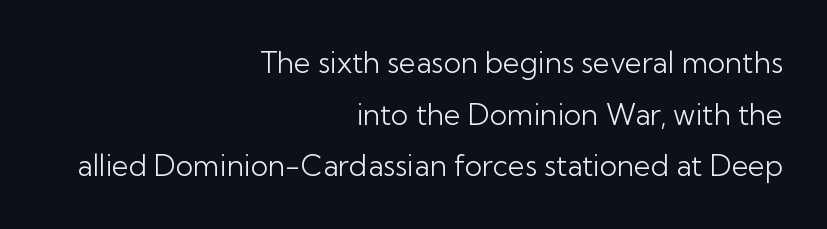
The image shows 29 px light sans-serif type, upright; set right-aligned, line spacing 1.78x, normal letter spacing, not underlined; low stroke contrast and a medium x-height.
